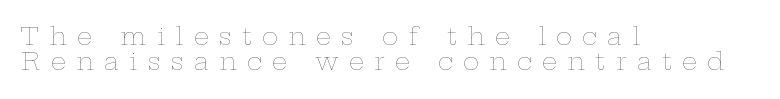
The image shows 24 px text type, upright; set left-aligned, tight line spacing (1.05x), unusually wide letter spacing (+0.43 em), not underlined.
